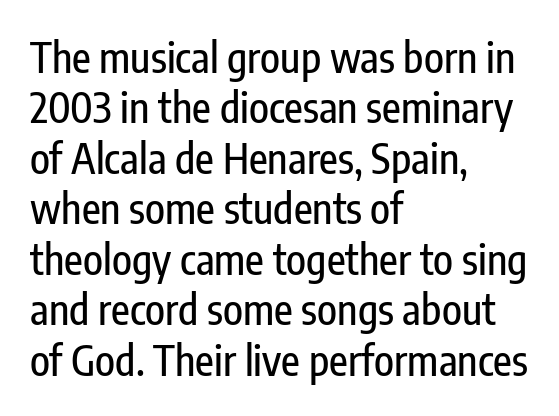
The passage shown is not underscored anywhere. The rendering uses natural spacing where letterforms have individual widths. A sans-serif font was chosen for this passage. Look at the tracking — it's just the regular setting, nothing added.
